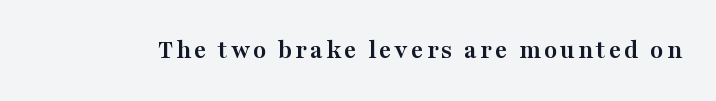
The lettering holds an erect, upright posture throughout. Check the space under the baseline: it is left empty. Does the weight exceed regular? Yes, all the way to bold.
